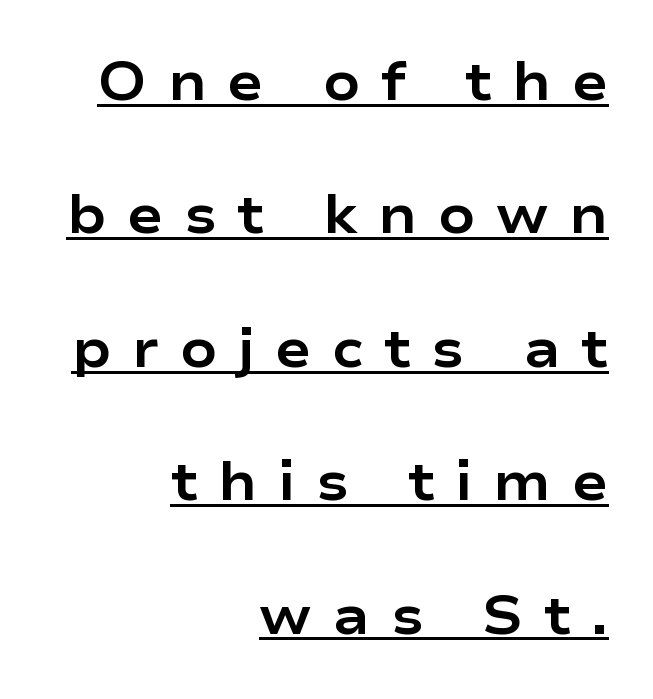
{"serif": "no", "italic": "no", "bold": "yes", "weight": "bold", "width": "wide", "stroke_contrast": "low", "x_height": "medium", "monospaced": "no", "underline": "yes", "align": "right", "line_spacing": "loose", "line_spacing_ratio": 2.47, "letter_spacing": "wide", "letter_spacing_em": 0.38, "glyph_px": 54}
